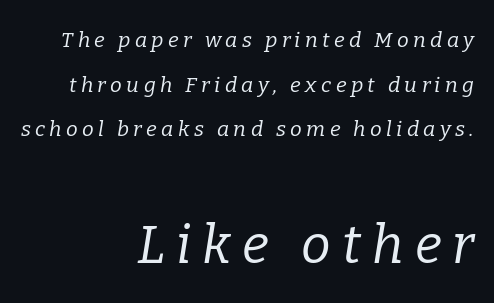
Q: Is the text bold? A: No.
Q: Is the text italic (slanted)? A: Yes, it leans right by about 9 degrees.
Q: Is the typeface a serif or a sans-serif typeface? A: Serif.
Q: Is the text underlined? A: No.
Q: How is the paragraph aligned? A: Right-aligned.
Q: Is the spacing between letters normal or unusually wide? A: Unusually wide.
Q: Is the spacing between lines tight, normal or loose? A: Loose.
Q: Which block of text is set in a larger size, the first (top) or the second (bottom)? A: The second (bottom) one.
Q: Width (condensed, normal, or wide)? A: Normal.
Q: Stroke contrast? A: Low.
Q: x-height? A: Medium.
Q: Monospaced? A: No.
